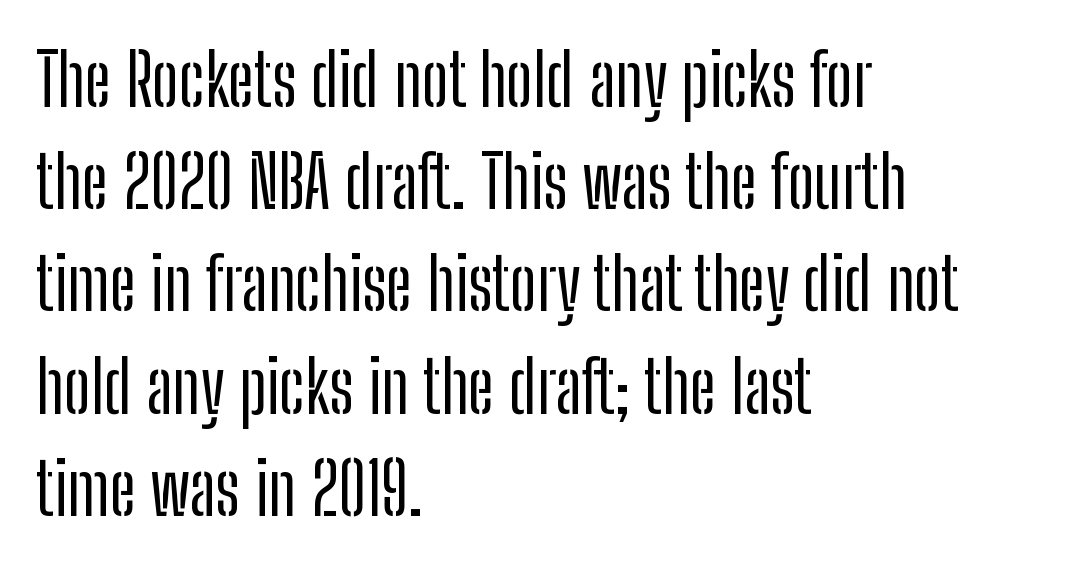
A typesetter would call this proportional, since set widths differ per character. In terms of leading, this rendering sits right in the middle. Tall strokes in this sample are plumb rather than angled. The tracking reads as untouched default to a designer's eye. Is this a sans? Yes — the strokes have no serifs.
